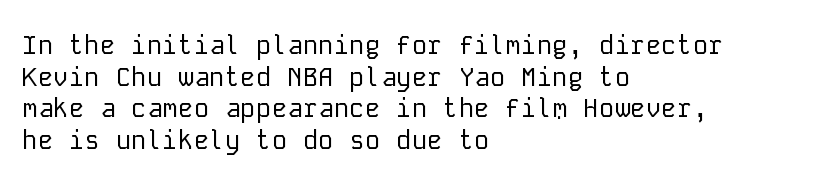
Q: Is the text bold? A: No.
Q: Is the text italic (slanted)? A: No, it is upright.
Q: Is the text underlined? A: No.
Q: How is the paragraph aligned? A: Left-aligned.
Q: Is the spacing between letters normal or unusually wide? A: Normal.
